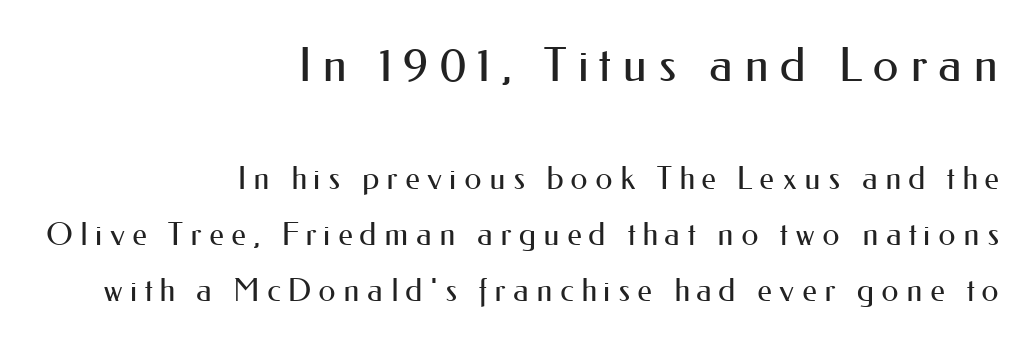
No extra ink here — the face is not bold. Look at the tracking — it's clearly loosened, letters drifting apart. Proportional: the letters do not fall into vertical columns. Rule under the text: the space is simply empty.
